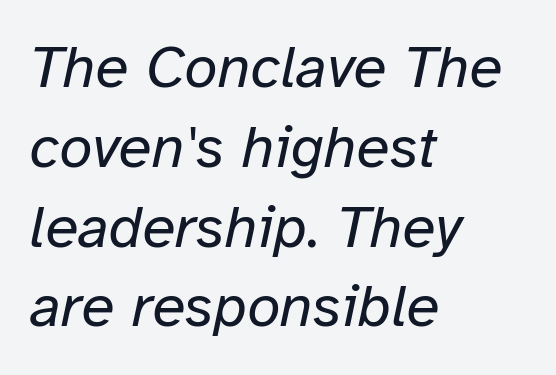
The rendering uses natural spacing where letterforms have individual widths. The leading is moderate, giving the passage an even texture. Nobody touched the tracking dial on this one. No word sits above an underline. Summary of weight: not heavy and not bold.
